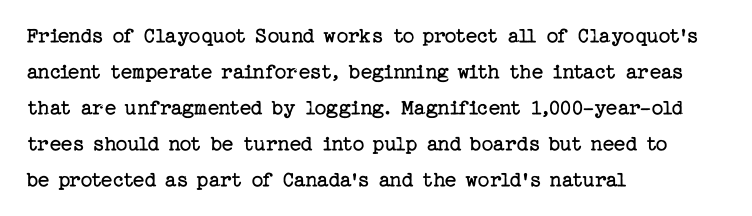
The foot of each line stays bare and open. It's the straight-up-and-down kind of type. The gaps between neighbouring characters are ordinary and unremarkable. A normal amount of white space separates one row of letters from the next. Typeset ragged right — the left edge is the straight one. Is the stroke heavy? The answer is a plain regular-or-lighter.
